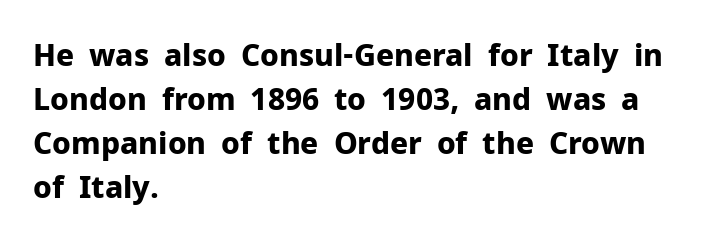
Only glyphs here, with clear space below each row. Compared with typical body copy, the letter spacing here is the same. In terms of weight, the rendering is a true, heavy bold. Does the type have serifs? No, each stem ends abruptly. The letters stand upright; this is a roman face.
